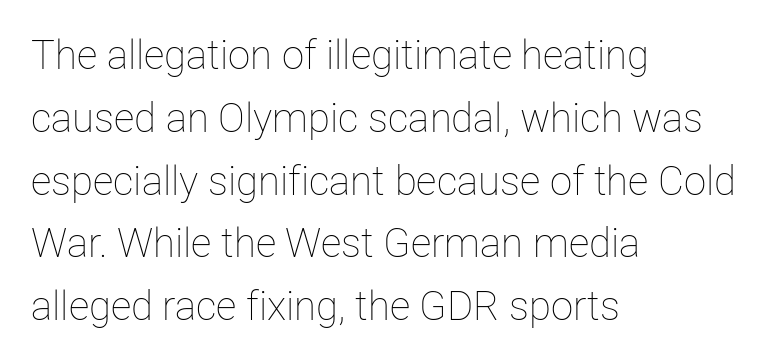
The image shows 40 px thin type, upright; set left-aligned, normal line spacing (1.57x), normal letter spacing, not underlined; low stroke contrast and a medium x-height.
